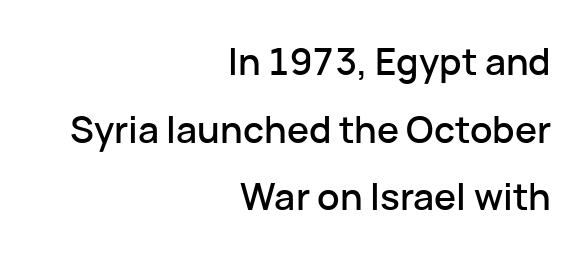
Each letter's strokes conclude bluntly, with no projecting serifs. The rendering keeps characters at their native spacing. This sample has the flowing, uneven cadence of proportional lettering. Visually the block forms a straight wall on the right and a jagged coastline on the left.
